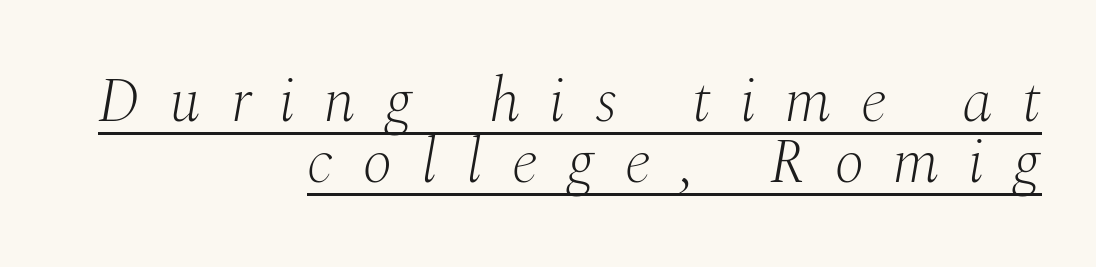
{"serif": "yes", "italic": "yes", "lean": "right", "slant_degrees": 10, "bold": "no", "weight": "light", "width": "normal", "stroke_contrast": "medium", "x_height": "medium", "monospaced": "no", "underline": "yes", "align": "right", "line_spacing": "tight", "line_spacing_ratio": 0.99, "letter_spacing": "wide", "letter_spacing_em": 0.48, "glyph_px": 62}
